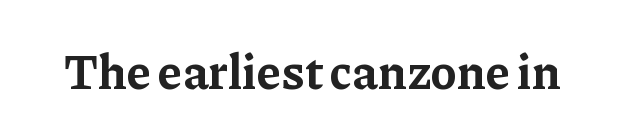
The image shows 49 px bold serif type, upright; set normal letter spacing, not underlined; low stroke contrast and a medium x-height.
